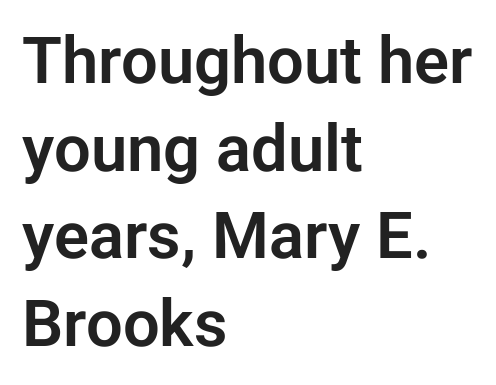
{"serif": "no", "italic": "no", "width": "normal", "stroke_contrast": "low", "x_height": "medium", "monospaced": "no", "underline": "no", "align": "left", "line_spacing": "normal", "line_spacing_ratio": 1.35, "letter_spacing": "normal", "letter_spacing_em": 0.0, "glyph_px": 65}
